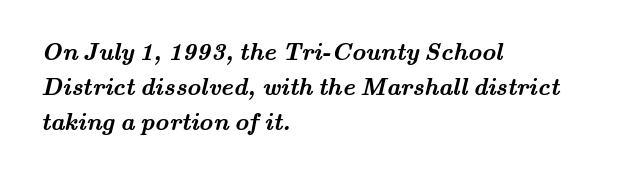
{"bold": "yes", "underline": "no", "align": "left", "line_spacing": "normal", "line_spacing_ratio": 1.46, "letter_spacing": "normal", "letter_spacing_em": 0.0, "glyph_px": 24}
